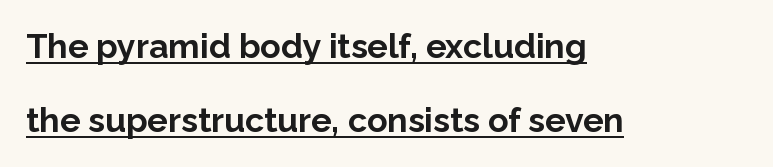
One-word summary of the alignment: left. The string is rendered with underlining switched on. Do the letters lean? They stand straight. Vertically, the passage feels expansive, rows floating well apart. In terms of letterspacing, this is plain default setting. Letterform terminals end flat and unadorned throughout the passage.
